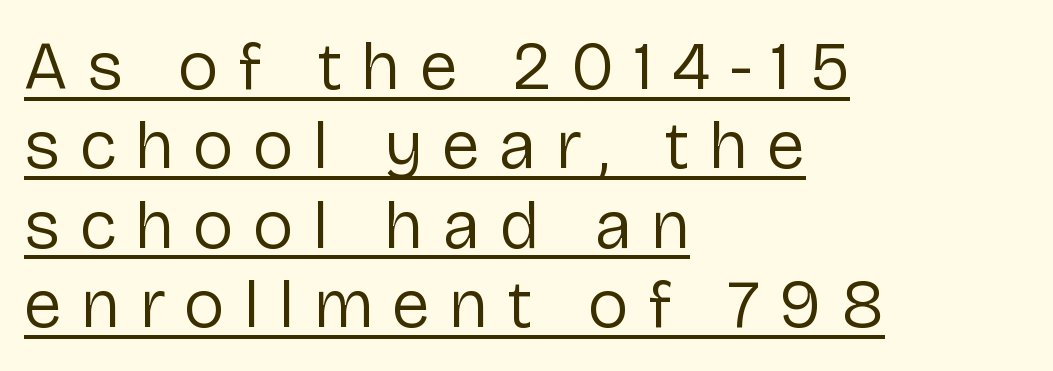
Q: Is the text bold? A: No.
Q: Is the text italic (slanted)? A: No, it is upright.
Q: Is the typeface a serif or a sans-serif typeface? A: Sans-serif.
Q: Is the text underlined? A: Yes.
Q: How is the paragraph aligned? A: Left-aligned.
Q: Is the spacing between letters normal or unusually wide? A: Unusually wide.
Q: Is the spacing between lines tight, normal or loose? A: Tight.
Q: Width (condensed, normal, or wide)? A: Normal.
Q: Stroke contrast? A: Low.
Q: x-height? A: Medium.
Q: Monospaced? A: No.
